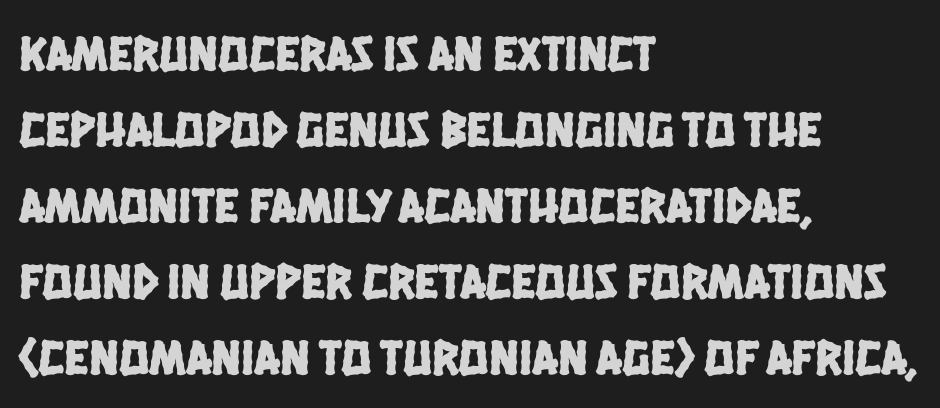
{"serif": "no", "width": "condensed", "stroke_contrast": "low", "x_height": "large", "monospaced": "no", "underline": "no", "align": "left", "line_spacing": "normal", "line_spacing_ratio": 1.52, "letter_spacing": "normal", "letter_spacing_em": 0.0, "glyph_px": 50}
